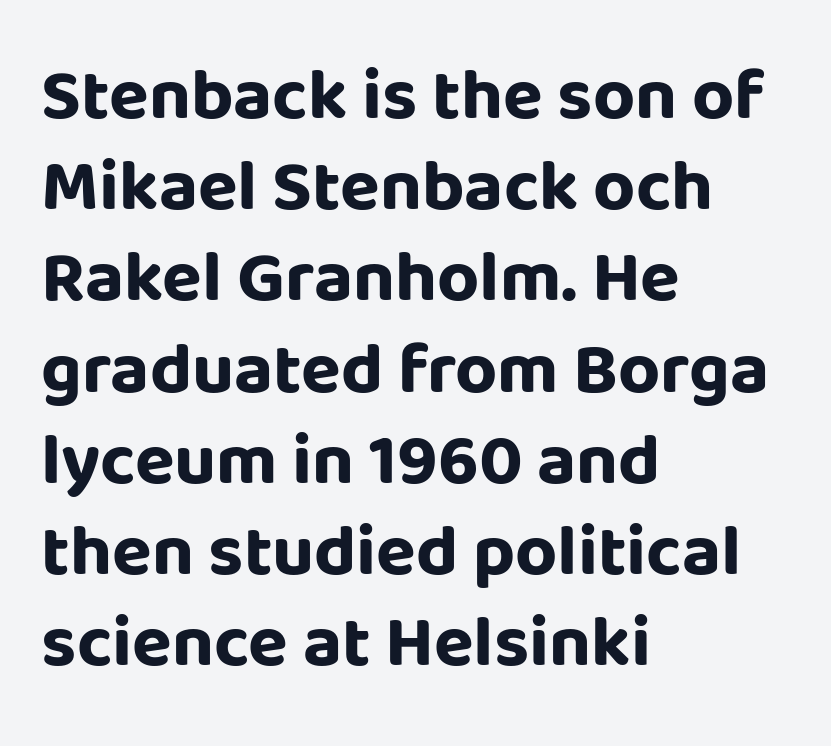
The image shows 73 px bold sans-serif type, upright; set left-aligned, normal line spacing (1.25x), normal letter spacing, not underlined; low stroke contrast and a large x-height.
